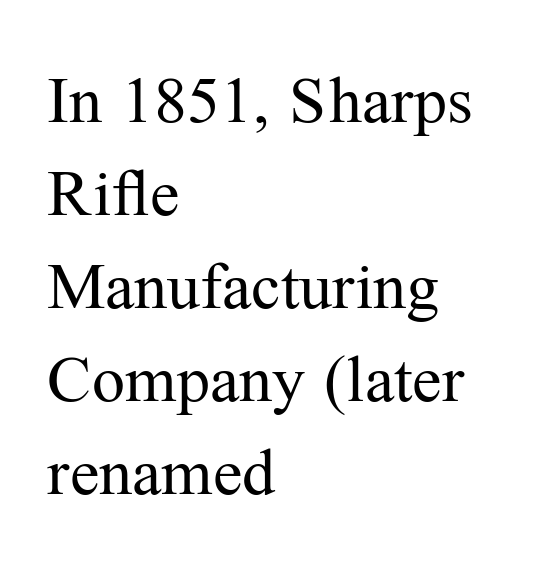
The image shows 66 px regular-weight serif type, upright; set left-aligned, normal line spacing (1.41x), normal letter spacing, not underlined; medium stroke contrast and a medium x-height.
